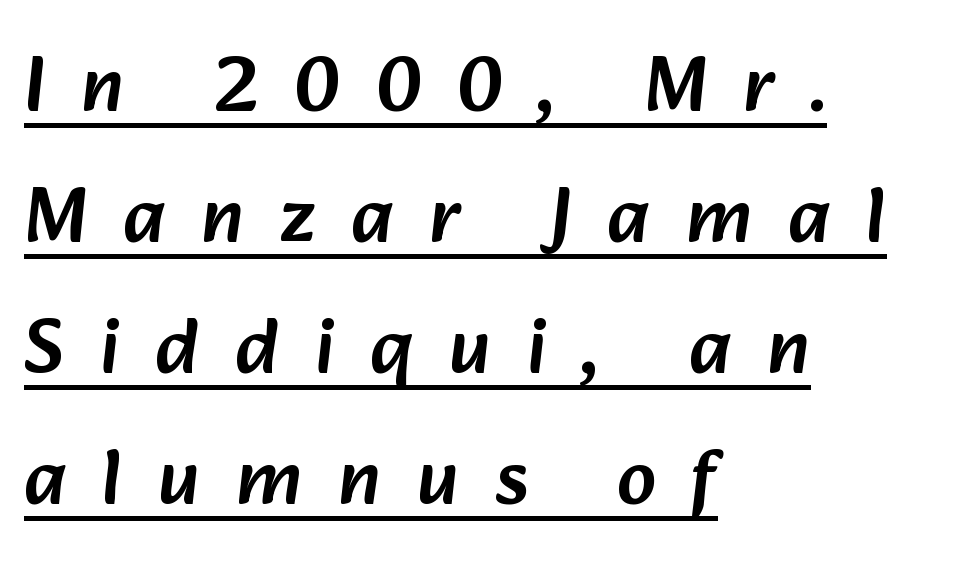
The block of text has a typical density, with ordinary space between rows. Note: no serifs on the glyphs. Left-aligned paragraph, ragged on the right. This sample carries an underscore along the baseline area. Spacing verdict: proportional, widths tailored to each character.
